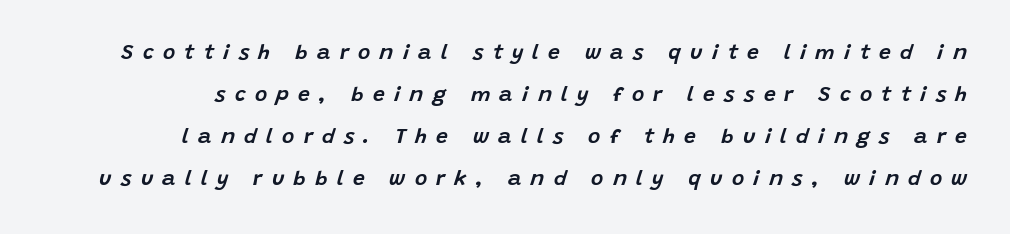
What's the leading like? Stretched, with rows far apart. You could only call the tracking loose — the letters float apart. This is oblique type, the kind used for emphasis or titles. Line ends are locked; line starts wander. Each row of text sits above clean, open space.
